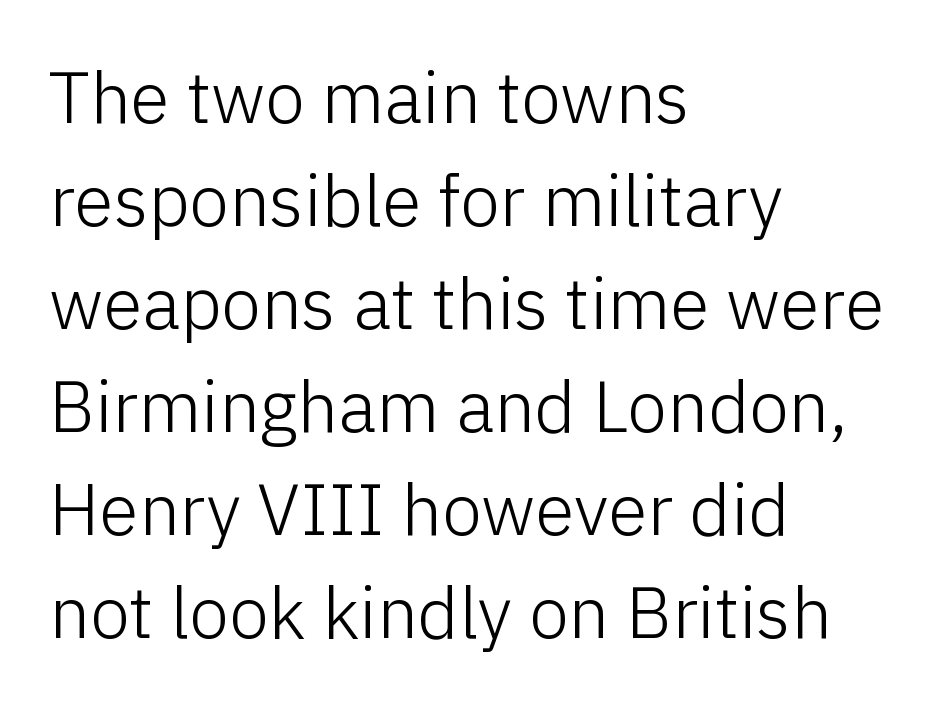
{"serif": "no", "italic": "no", "bold": "no", "weight": "light", "width": "normal", "stroke_contrast": "low", "x_height": "medium", "monospaced": "no", "underline": "no", "align": "left", "line_spacing": "normal", "line_spacing_ratio": 1.43, "letter_spacing": "normal", "letter_spacing_em": 0.0, "glyph_px": 72}
